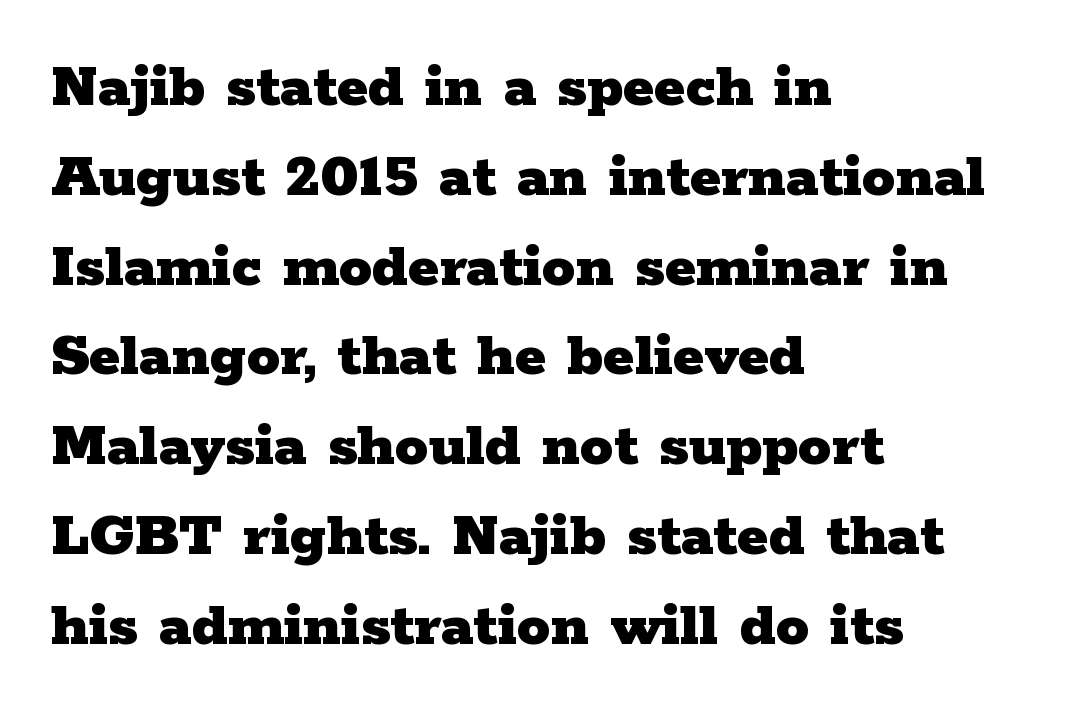
The image shows 66 px heavy, wide serif type, upright; set left-aligned, normal line spacing (1.36x), normal letter spacing, not underlined; low stroke contrast and a medium x-height.
